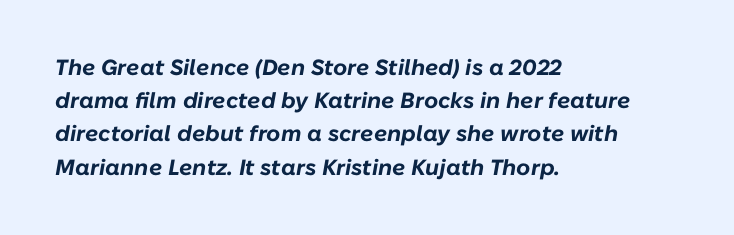
{"italic": "yes", "lean": "right", "slant_degrees": 10, "bold": "yes", "underline": "no", "align": "left", "line_spacing": "normal", "line_spacing_ratio": 1.51, "letter_spacing": "normal", "letter_spacing_em": 0.0, "glyph_px": 22}
